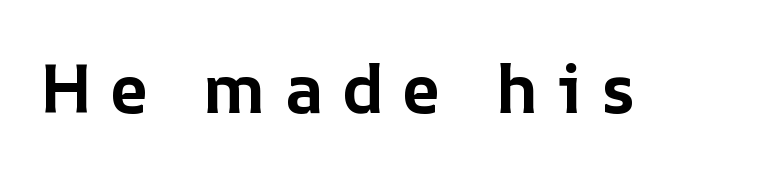
The image shows 68 px bold type, upright; set unusually wide letter spacing (+0.27 em), not underlined; low stroke contrast and a medium x-height.
